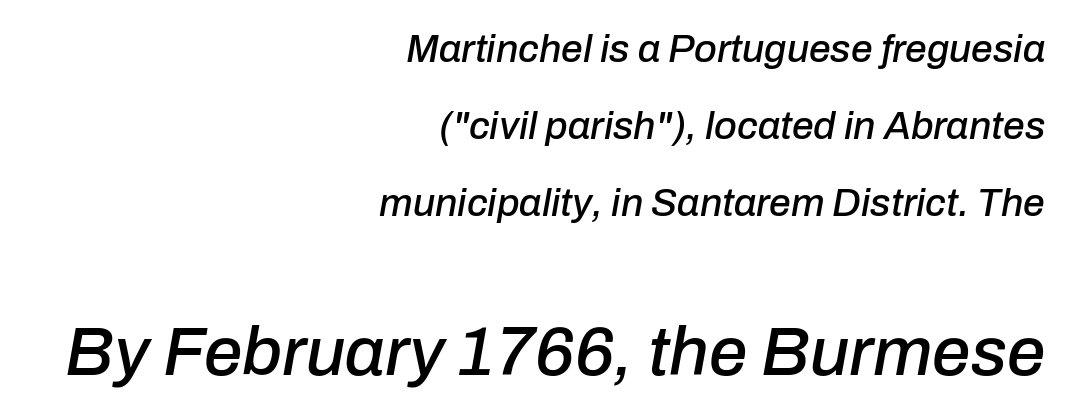
This is oblique type, the kind used for emphasis or titles. Quick note: underline off. Tracking here is standard; glyphs follow each other at the usual distance. Horizontal alignment here is rightward, an uncommon choice for prose. What's the leading like? Stretched, with rows far apart.
